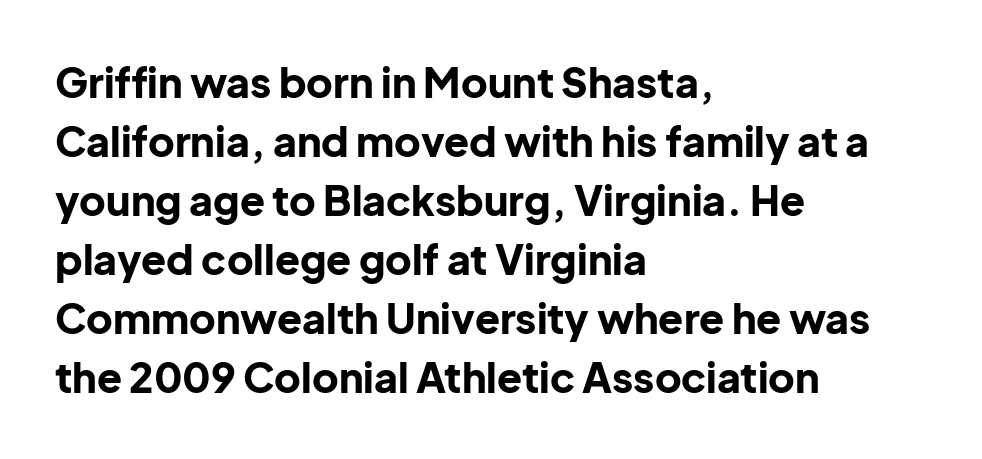
{"serif": "no", "italic": "no", "bold": "yes", "weight": "bold", "width": "normal", "stroke_contrast": "low", "x_height": "medium", "monospaced": "no", "underline": "no", "align": "left", "line_spacing": "normal", "line_spacing_ratio": 1.44, "letter_spacing": "normal", "letter_spacing_em": 0.0, "glyph_px": 41}
